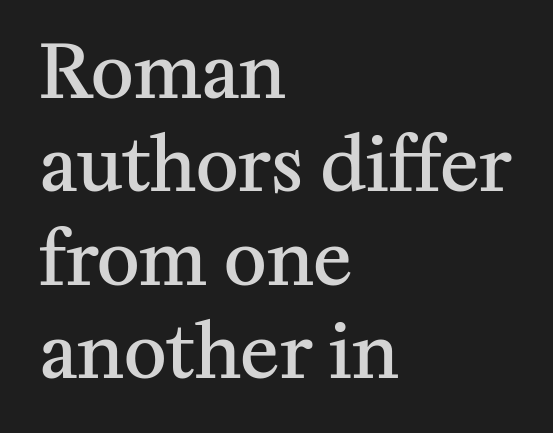
Q: Is the text bold? A: Semi-bold.
Q: Is the text italic (slanted)? A: No, it is upright.
Q: Is the typeface a serif or a sans-serif typeface? A: Serif.
Q: Is the text underlined? A: No.
Q: How is the paragraph aligned? A: Left-aligned.
Q: Is the spacing between letters normal or unusually wide? A: Normal.
Q: Is the spacing between lines tight, normal or loose? A: Normal.
Q: Width (condensed, normal, or wide)? A: Normal.
Q: Stroke contrast? A: Medium.
Q: x-height? A: Medium.
Q: Monospaced? A: No.
